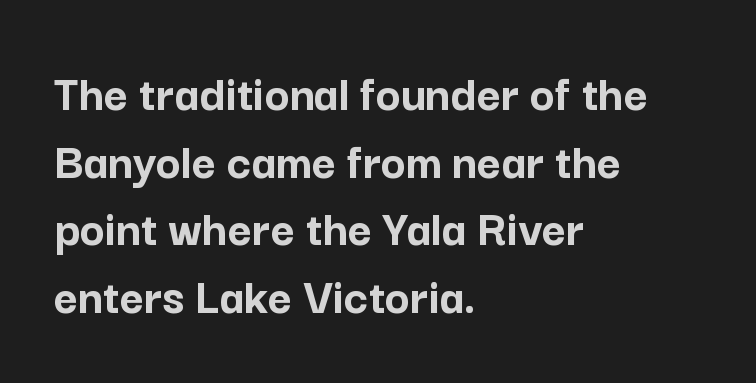
{"serif": "no", "italic": "no", "bold": "yes", "weight": "semibold", "width": "normal", "stroke_contrast": "low", "x_height": "medium", "monospaced": "no", "underline": "no", "align": "left", "line_spacing": "normal", "line_spacing_ratio": 1.3, "letter_spacing": "normal", "letter_spacing_em": 0.0, "glyph_px": 52}
